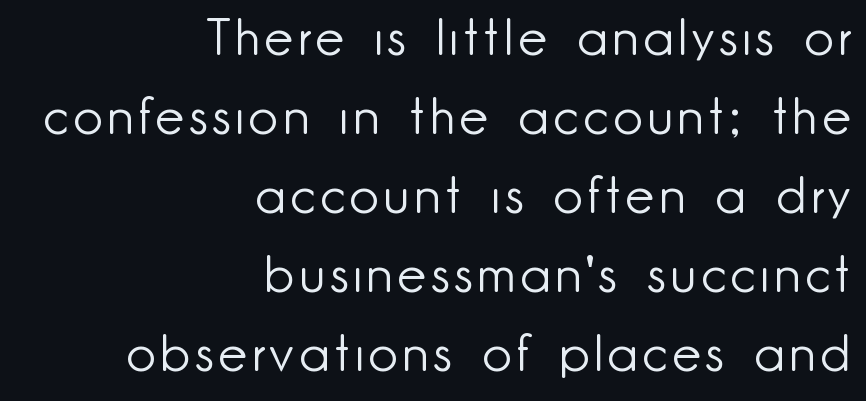
The image shows 51 px light sans-serif type, upright; set right-aligned, normal line spacing (1.55x), not underlined; low stroke contrast and a small x-height.
